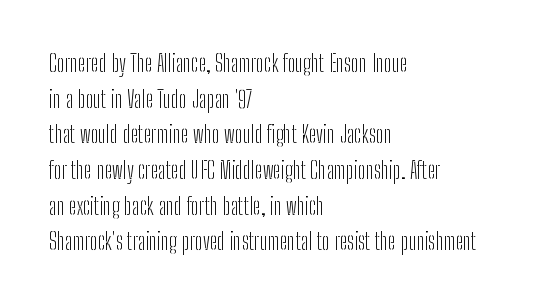
The image shows 23 px text type, upright; set left-aligned, normal line spacing (1.55x), normal letter spacing, not underlined.
